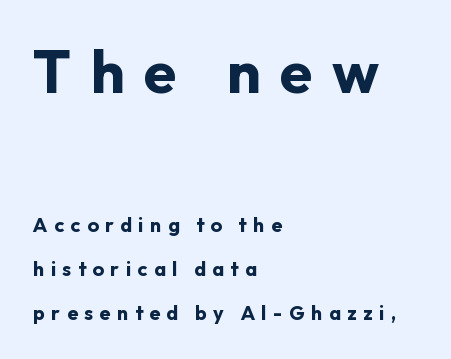
The image shows 60 px bold sans-serif type, upright; set left-aligned, loose line spacing (2.19x), unusually wide letter spacing (+0.32 em), not underlined; the first (top) block is 3.0x larger; low stroke contrast and a medium x-height.
